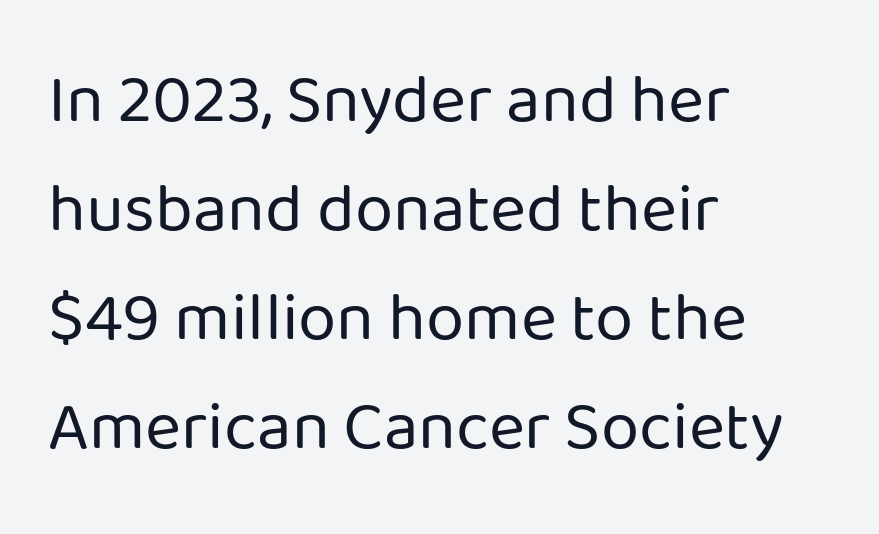
{"serif": "no", "italic": "no", "bold": "no", "weight": "regular", "width": "normal", "stroke_contrast": "low", "x_height": "medium", "monospaced": "no", "underline": "no", "align": "left", "line_spacing": "normal", "line_spacing_ratio": 1.58, "letter_spacing": "normal", "letter_spacing_em": 0.0, "glyph_px": 69}
